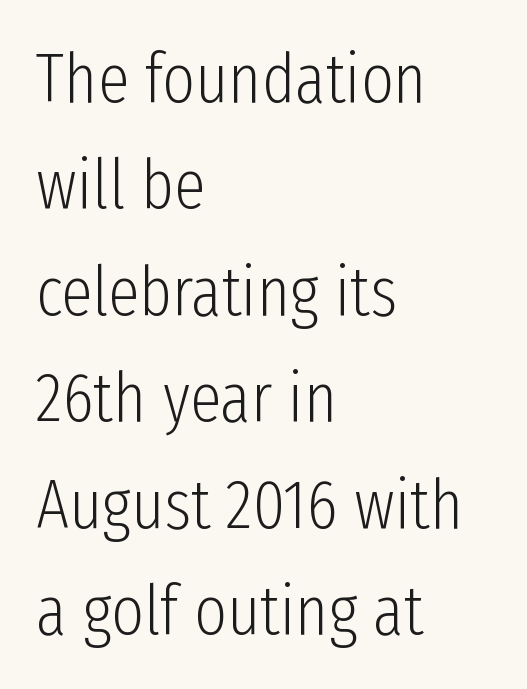
Layout note: lines flush left. A typesetter would call this proportional, since set widths differ per character. I'd call this a sans setting — the letters go barefoot. The rendering uses a moderate line-height, typical for paragraphs. The letterforms sit shoulder to shoulder at normal distance. The letters stand straight up with perfectly vertical stems.
